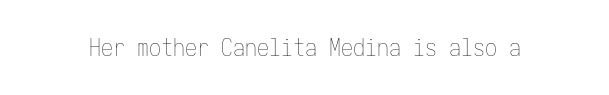
Only glyphs here, with clear space below each row. Notice how the stems are strictly vertical — no italics here. Between one letter and the next there's only the usual sliver of space. Is this a heavy cut? Hardly; it is regular or lighter.
